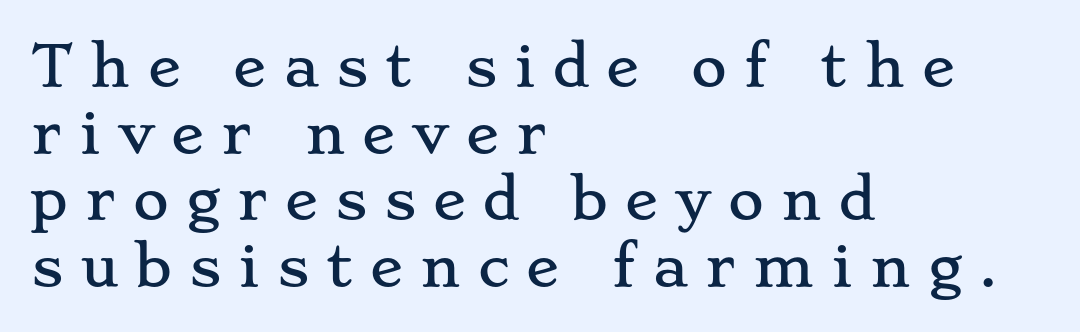
Q: Is the text italic (slanted)? A: No, it is upright.
Q: Is the typeface a serif or a sans-serif typeface? A: Serif.
Q: Is the text underlined? A: No.
Q: How is the paragraph aligned? A: Left-aligned.
Q: Is the spacing between letters normal or unusually wide? A: Unusually wide.
Q: Width (condensed, normal, or wide)? A: Wide.
Q: Stroke contrast? A: Low.
Q: x-height? A: Small.
Q: Monospaced? A: No.
